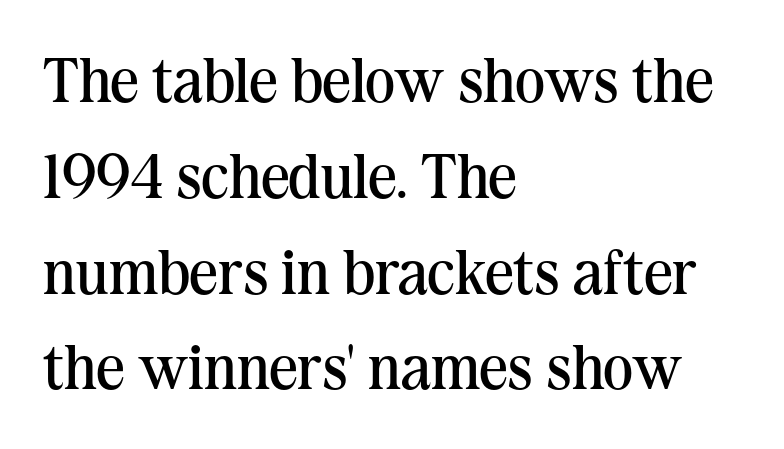
The image shows 63 px regular-weight serif type, upright; set left-aligned, normal line spacing (1.52x), normal letter spacing, not underlined; medium stroke contrast and a medium x-height.
